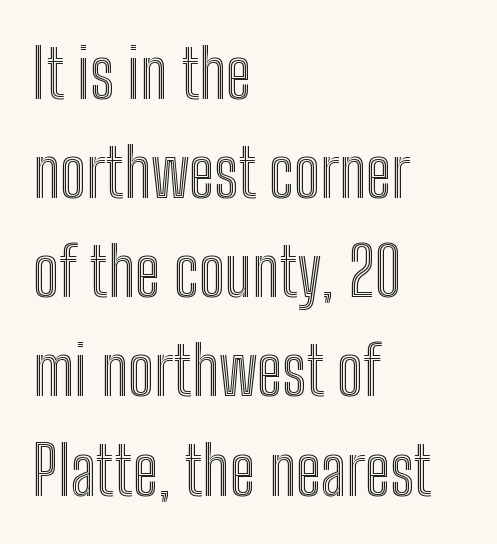
{"italic": "no", "width": "condensed", "x_height": "medium", "monospaced": "no", "underline": "no", "align": "left", "line_spacing": "normal", "line_spacing_ratio": 1.48, "letter_spacing": "normal", "letter_spacing_em": 0.0, "glyph_px": 67}
